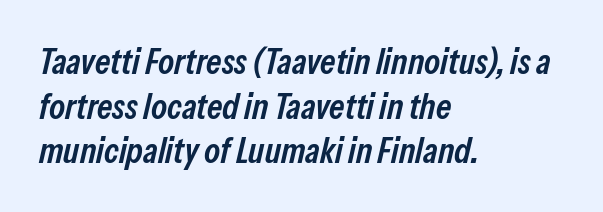
How are the letters spaced? Ordinarily, with no added tracking. Every character sits at an angle, as italics do. The passage shown is semibold, sitting just below true bold. Is the block centered? No — it sits flush against the left margin. Proportional: the letters do not fall into vertical columns.
